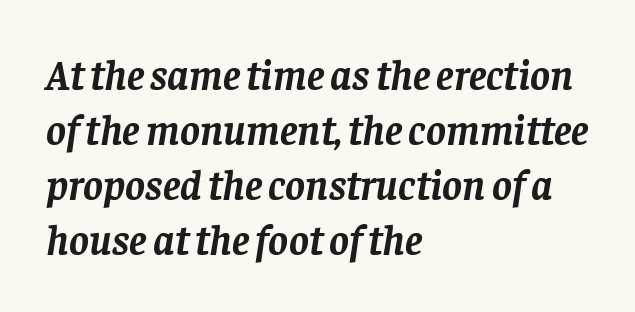
The image shows 42 px semibold serif type, italic (leaning right); set left-aligned, normal line spacing (1.31x), normal letter spacing, not underlined; low stroke contrast and a large x-height.
